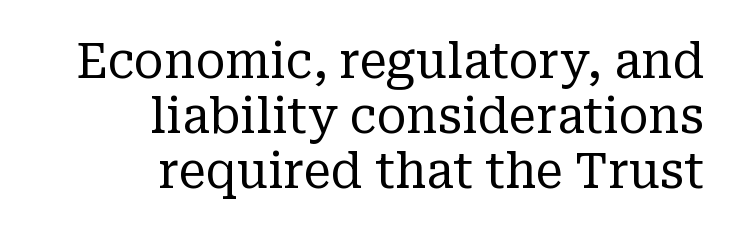
{"serif": "yes", "italic": "no", "bold": "no", "weight": "regular", "width": "normal", "stroke_contrast": "low", "x_height": "medium", "monospaced": "no", "underline": "no", "align": "right", "line_spacing": "tight", "line_spacing_ratio": 1.12, "letter_spacing": "normal", "letter_spacing_em": 0.0, "glyph_px": 49}
